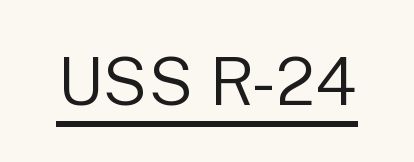
Q: Is the text bold? A: No.
Q: Is the text italic (slanted)? A: No, it is upright.
Q: Is the typeface a serif or a sans-serif typeface? A: Sans-serif.
Q: Is the text underlined? A: Yes.
Q: Is the spacing between letters normal or unusually wide? A: Normal.
Q: Width (condensed, normal, or wide)? A: Normal.
Q: Stroke contrast? A: Low.
Q: x-height? A: Medium.
Q: Monospaced? A: No.
